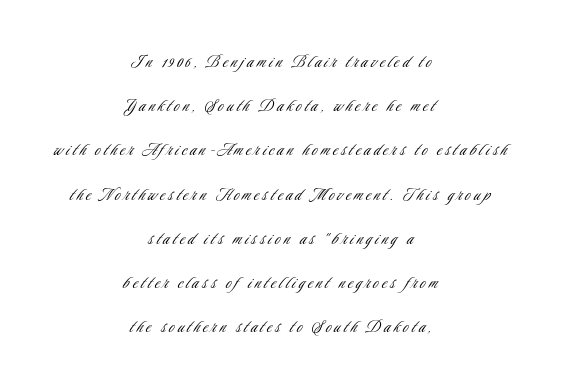
Line spacing here is loose. No extra ink here — the face is not bold. Bare-footed words on every line.
